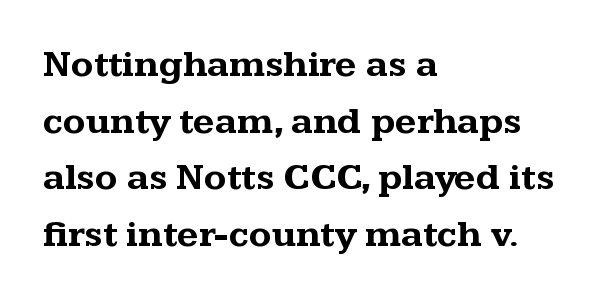
Note the varied advance widths — an 'i' is clearly narrower than an 'm'. Reading down the column, the eye jumps a familiar distance to each next line. I'd call this a serif setting — the letters wear small feet. When letters stand straight like this, we call the style roman or upright. The lines are quadded left. Each word holds together tightly as a unit, with standard inter-letter gaps.
